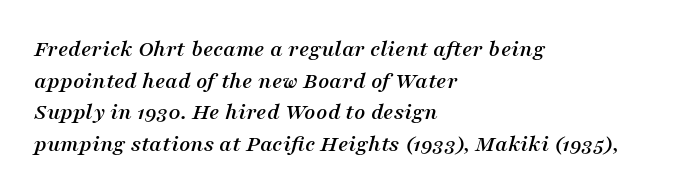
Q: Is the text italic (slanted)? A: Yes, it leans right by about 16 degrees.
Q: Is the text underlined? A: No.
Q: How is the paragraph aligned? A: Left-aligned.
Q: Is the spacing between letters normal or unusually wide? A: Normal.
Q: Is the spacing between lines tight, normal or loose? A: Normal.
